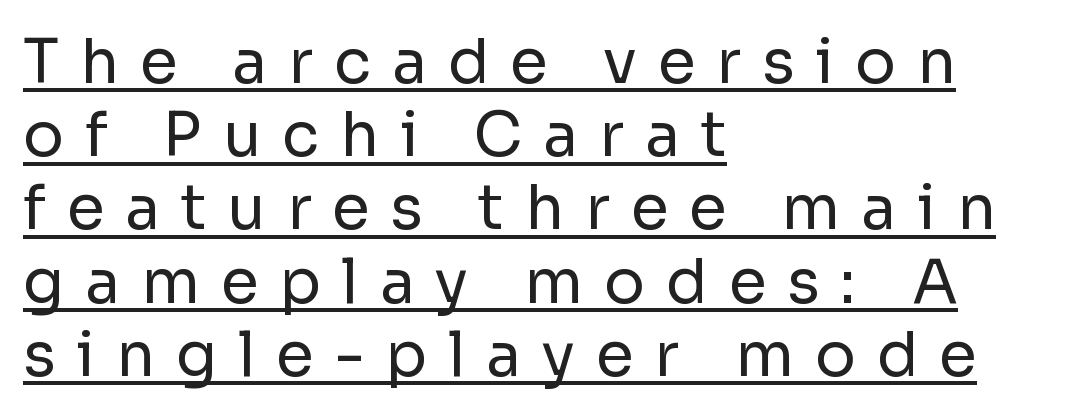
{"serif": "no", "italic": "no", "bold": "no", "weight": "regular", "width": "normal", "stroke_contrast": "low", "x_height": "medium", "monospaced": "no", "underline": "yes", "align": "left", "line_spacing_ratio": 1.2, "letter_spacing": "wide", "letter_spacing_em": 0.34, "glyph_px": 61}
